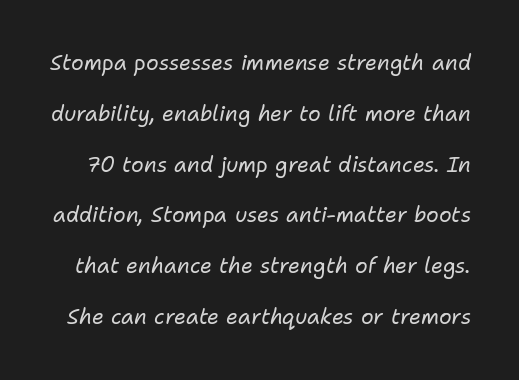
The image shows 21 px text type, italic (leaning right); set loose line spacing (2.42x), normal letter spacing, not underlined.
